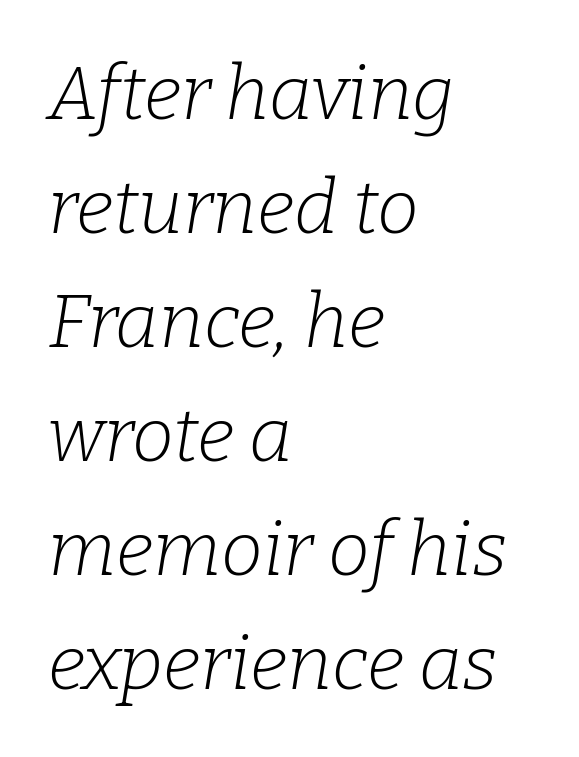
If you drew a line through each stem, it would be angled. Inter-character spacing is left at the font's built-in metrics. This reads as an unemphasized weight, regular at the heaviest. Serifs: yes, visible at the terminals of the letterforms. Do the characters align in a grid? No, the font is proportional.
